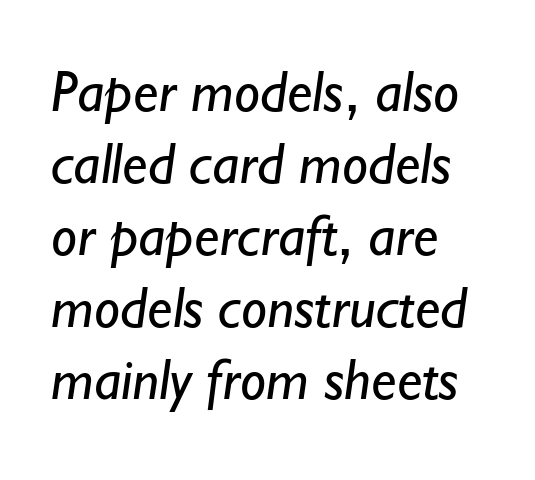
Spacing between characters is what you'd get straight out of the box. Horizontally, the lines are justified to the leading edge only. Unmarked baselines from the first word to the last. The font family rendered here belongs to the sans-serif group.
